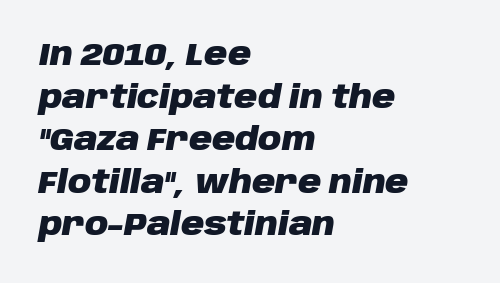
{"italic": "yes", "lean": "right", "slant_degrees": 10, "bold": "yes", "weight": "heavy", "width": "normal", "stroke_contrast": "low", "x_height": "large", "monospaced": "no", "underline": "no", "align": "left", "line_spacing": "normal", "line_spacing_ratio": 1.33, "letter_spacing": "normal", "letter_spacing_em": 0.0, "glyph_px": 32}
